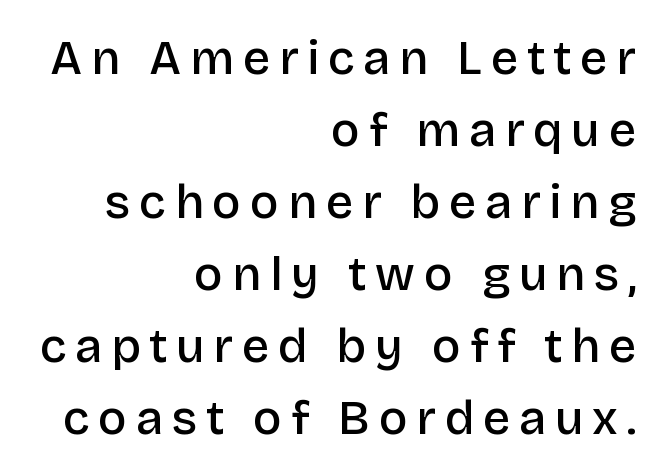
The image shows 48 px semibold sans-serif type, upright; set right-aligned, normal line spacing (1.5x), not underlined; low stroke contrast and a large x-height.
